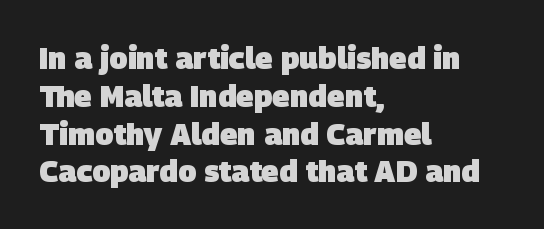
Each letter's strokes conclude bluntly, with no projecting serifs. The setting favours the left margin, as ordinary paragraphs usually do. Here the glyphs are tracked normally, forming tight word shapes. Note the varied advance widths — an 'i' is clearly narrower than an 'm'. Strong, thick strokes mark this as bold type. The rendering uses a moderate line-height, typical for paragraphs.
